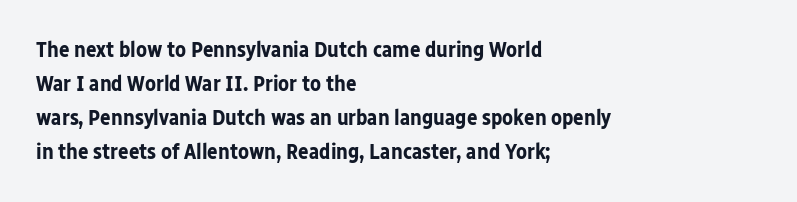
The image shows 22 px bold type, upright; set left-aligned, normal line spacing (1.55x), normal letter spacing, not underlined.
